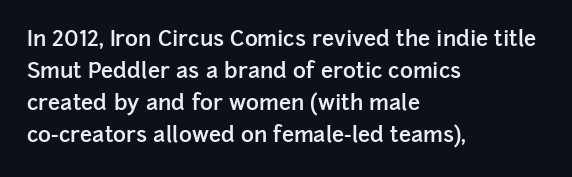
Check the space under the baseline: it is left empty. Style check: upright. The sample has been set in demibold, a notch under bold. Words appear dense and cohesive because spacing is normal. In terms of leading, this rendering sits right in the middle. Where is the straight margin? On the left.
